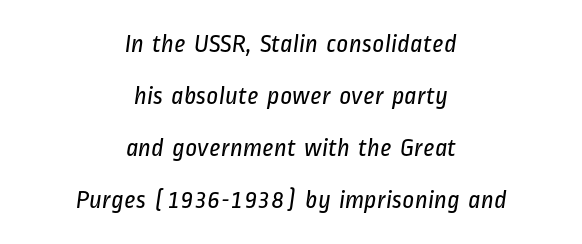
Q: Is the text bold? A: No.
Q: Is the text underlined? A: No.
Q: How is the paragraph aligned? A: Centered.
Q: Is the spacing between letters normal or unusually wide? A: Normal.
Q: Is the spacing between lines tight, normal or loose? A: Loose.
